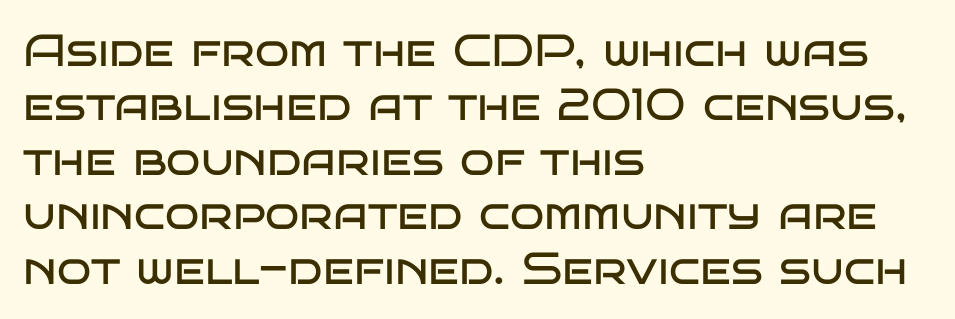
{"serif": "no", "italic": "no", "bold": "no", "weight": "regular", "width": "wide", "stroke_contrast": "low", "x_height": "large", "monospaced": "no", "underline": "no", "align": "left", "line_spacing_ratio": 1.21, "letter_spacing": "normal", "letter_spacing_em": 0.0, "glyph_px": 45}
